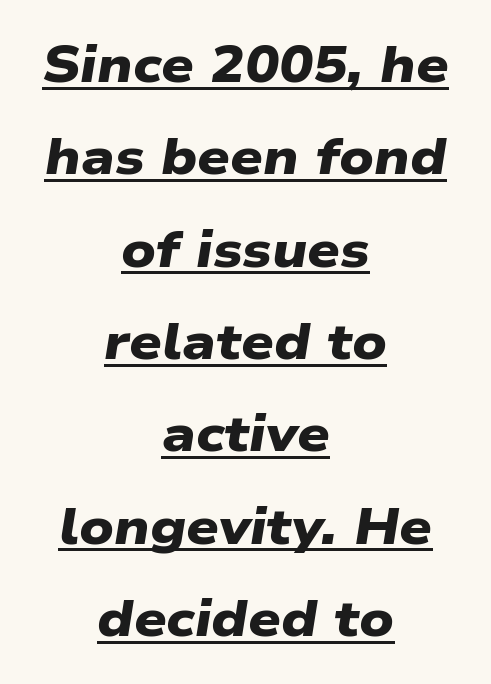
Q: Is the text bold? A: Yes.
Q: Is the typeface a serif or a sans-serif typeface? A: Sans-serif.
Q: Is the text underlined? A: Yes.
Q: How is the paragraph aligned? A: Centered.
Q: Is the spacing between letters normal or unusually wide? A: Normal.
Q: Width (condensed, normal, or wide)? A: Wide.
Q: Stroke contrast? A: Low.
Q: x-height? A: Medium.
Q: Monospaced? A: No.
